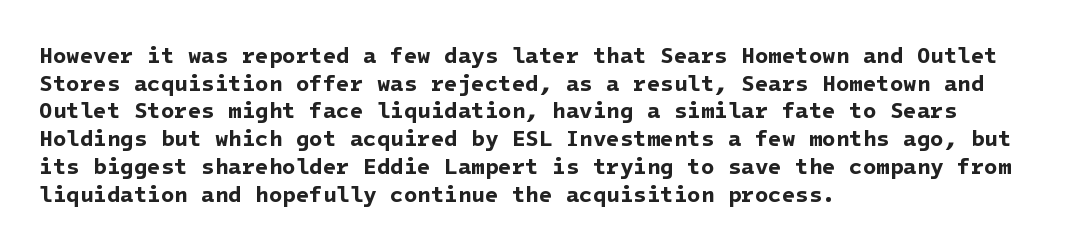
The foot of each line stays bare and open. The passage shown has conventional tracking throughout. Line spacing here is normal. A student would call this left alignment; a typographer would say flush left, rag right.
